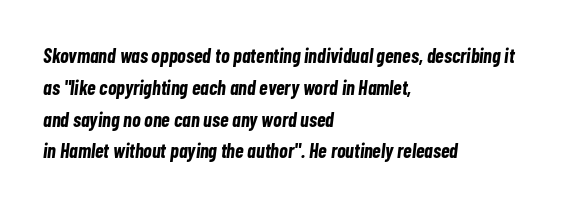
Q: Is the text bold? A: Yes.
Q: Is the text italic (slanted)? A: Yes, it leans right by about 7 degrees.
Q: Is the text underlined? A: No.
Q: How is the paragraph aligned? A: Left-aligned.
Q: Is the spacing between letters normal or unusually wide? A: Normal.
Q: Is the spacing between lines tight, normal or loose? A: Normal.
